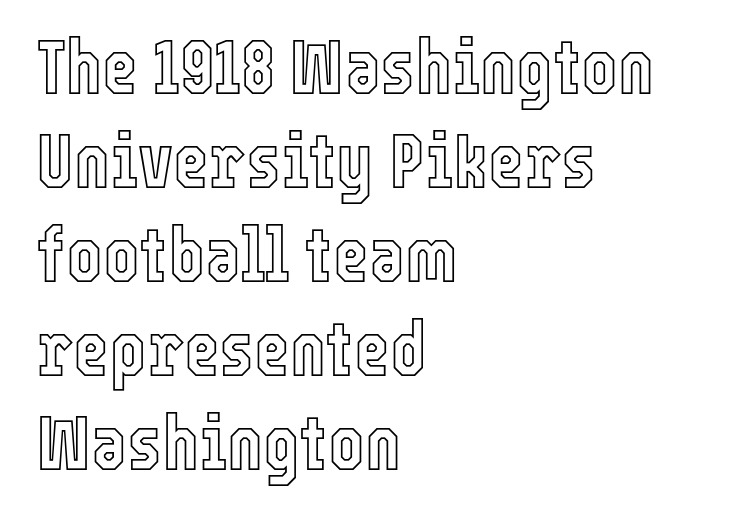
You could call the tracking neutral — neither tight nor loose. Letters rest on an invisible, unmarked baseline. Here the designer chose a conventional face with non-uniform glyph widths. Posture: upright roman. Line starts are locked; line ends wander.
